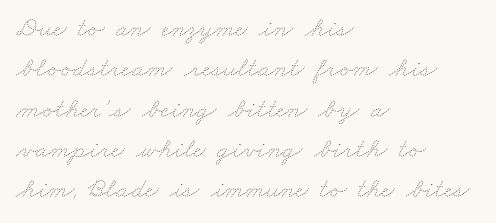
Q: Is the text bold? A: No.
Q: Is the text underlined? A: No.
Q: How is the paragraph aligned? A: Left-aligned.
Q: Is the spacing between letters normal or unusually wide? A: Normal.
Q: Is the spacing between lines tight, normal or loose? A: Normal.
Q: Width (condensed, normal, or wide)? A: Wide.
Q: Stroke contrast? A: Low.
Q: x-height? A: Small.
Q: Monospaced? A: No.
